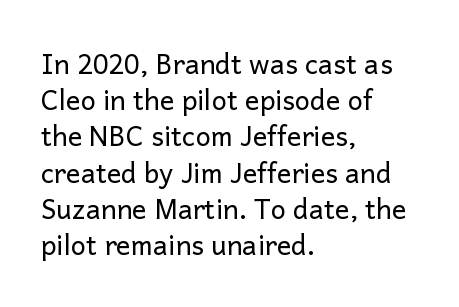
The image shows 27 px text type, upright; set left-aligned, normal line spacing (1.34x), normal letter spacing, not underlined.
